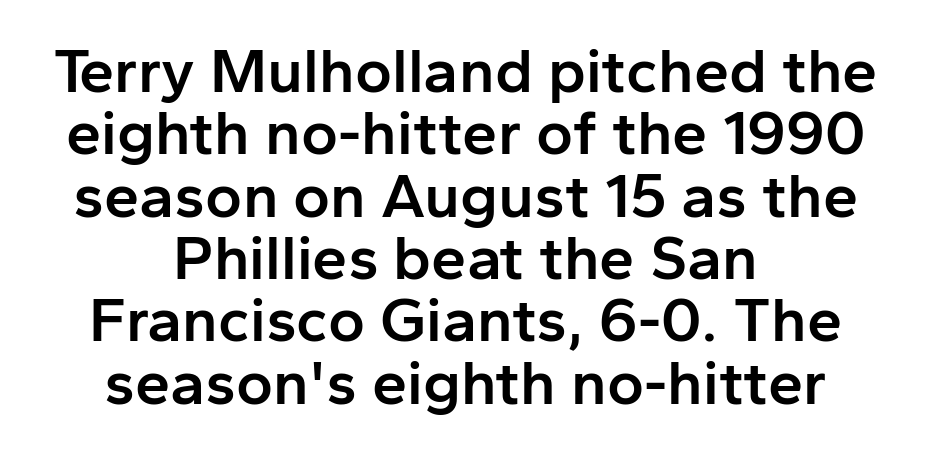
Q: Is the text bold? A: Semi-bold.
Q: Is the text italic (slanted)? A: No, it is upright.
Q: Is the typeface a serif or a sans-serif typeface? A: Sans-serif.
Q: Is the text underlined? A: No.
Q: How is the paragraph aligned? A: Centered.
Q: Is the spacing between letters normal or unusually wide? A: Normal.
Q: Is the spacing between lines tight, normal or loose? A: Tight.
Q: Width (condensed, normal, or wide)? A: Normal.
Q: Stroke contrast? A: Low.
Q: x-height? A: Medium.
Q: Monospaced? A: No.
